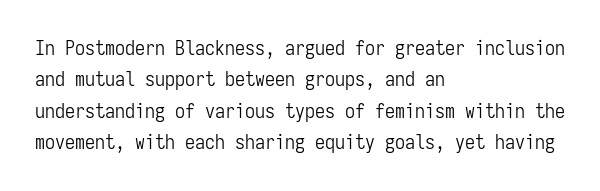
Line spacing here is normal. A typesetter would mark this as roman, not italic. The specimen omits any rule beneath the text block's lines. The rag falls on the right side of this text block. The characters are drawn with everyday or finer stroke widths.
